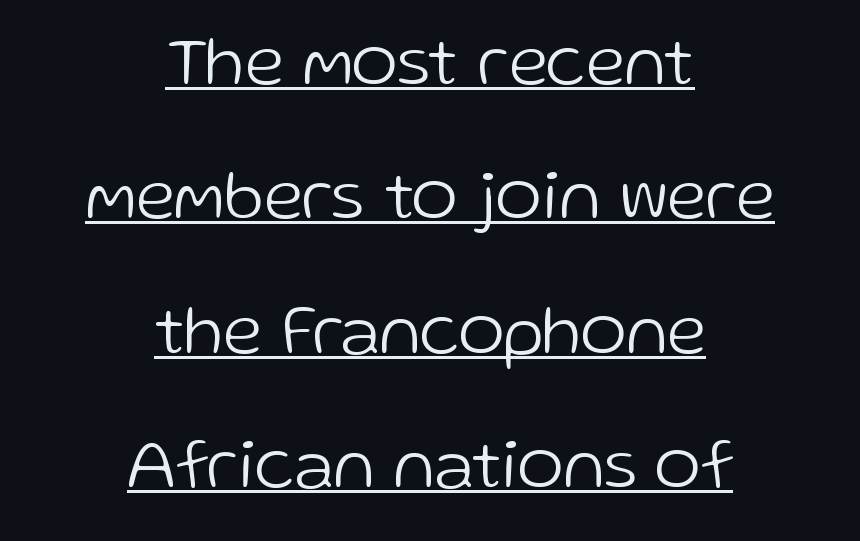
{"serif": "no", "italic": "no", "bold": "no", "weight": "light", "width": "normal", "stroke_contrast": "low", "x_height": "medium", "monospaced": "no", "underline": "yes", "align": "center", "line_spacing": "loose", "line_spacing_ratio": 1.92, "letter_spacing": "normal", "letter_spacing_em": 0.0, "glyph_px": 70}
